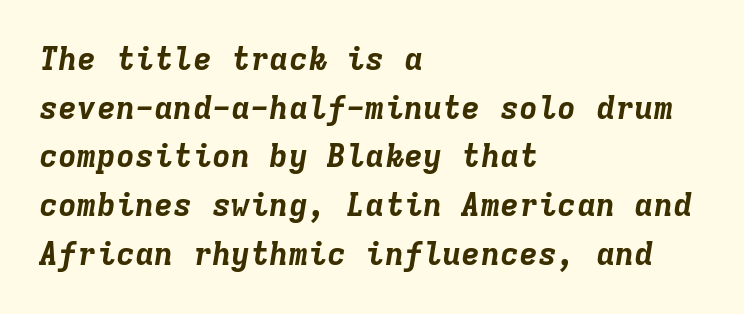
Q: Is the text bold? A: Yes.
Q: Is the text italic (slanted)? A: Yes, it leans right by about 9 degrees.
Q: Is the text underlined? A: No.
Q: How is the paragraph aligned? A: Left-aligned.
Q: Is the spacing between letters normal or unusually wide? A: Normal.
Q: Is the spacing between lines tight, normal or loose? A: Normal.
Q: Width (condensed, normal, or wide)? A: Normal.
Q: Stroke contrast? A: Low.
Q: x-height? A: Medium.
Q: Monospaced? A: Yes.
